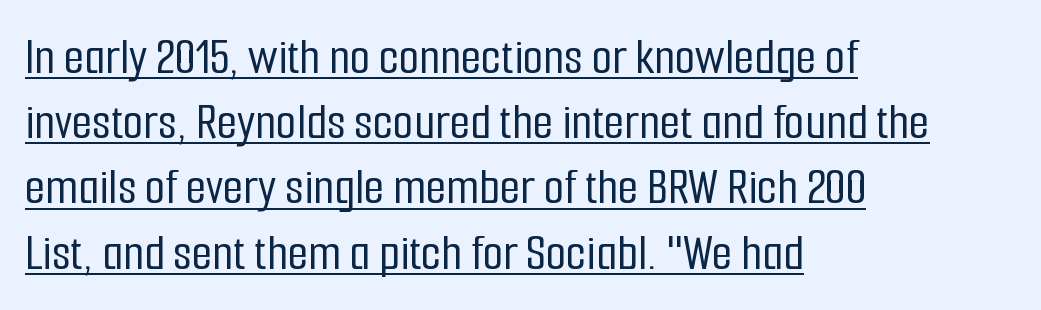
Is this a fixed-width face? No — the glyphs have proportional, varying widths. Inter-character spacing is left at the font's built-in metrics. The compositor pushed each line to the left boundary. These lines are composed in type without serifs.
